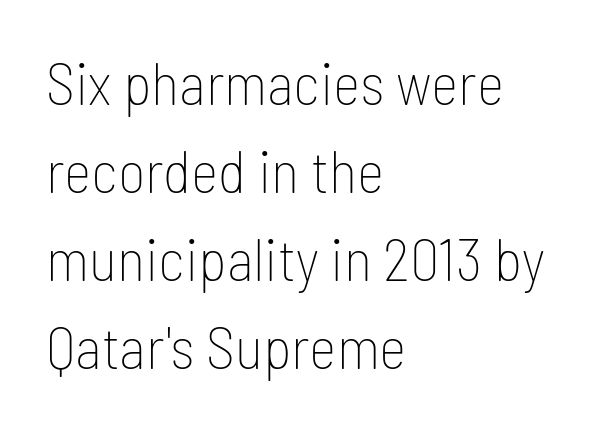
The passage is arranged the way most books set body copy — flush left. Rendered with straight, roman letterforms. Nothing heavy about these letters — not bold at all. Tracking here is standard; glyphs follow each other at the usual distance. Students, observe: this is what conventionally led text looks like.
